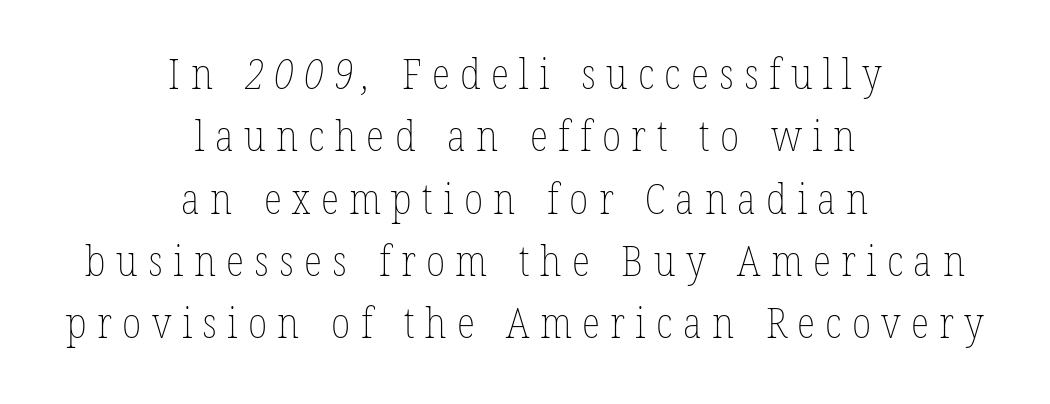
{"bold": "no", "weight": "thin", "width": "condensed", "stroke_contrast": "low", "x_height": "medium", "monospaced": "no", "underline": "no", "align": "center", "line_spacing": "normal", "line_spacing_ratio": 1.45, "letter_spacing": "wide", "letter_spacing_em": 0.24, "glyph_px": 43}
